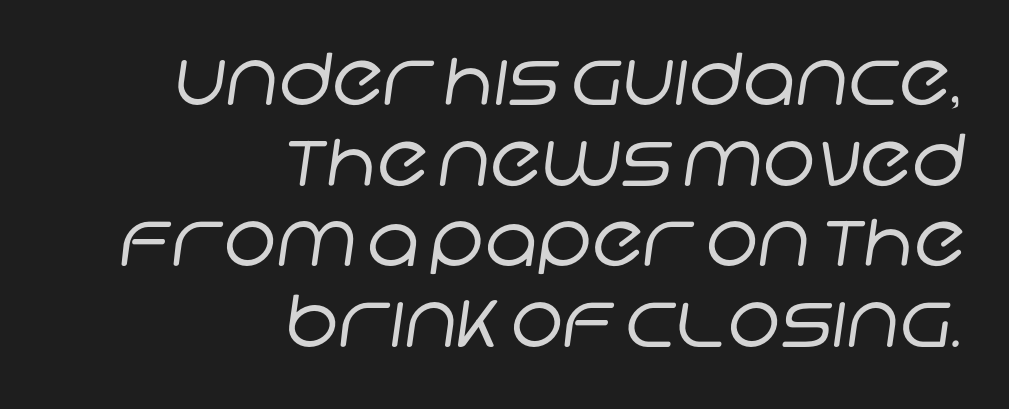
Q: Is the text bold? A: No.
Q: Is the typeface a serif or a sans-serif typeface? A: Sans-serif.
Q: Is the text underlined? A: No.
Q: How is the paragraph aligned? A: Right-aligned.
Q: Is the spacing between letters normal or unusually wide? A: Normal.
Q: Is the spacing between lines tight, normal or loose? A: Tight.
Q: Width (condensed, normal, or wide)? A: Normal.
Q: Stroke contrast? A: Low.
Q: x-height? A: Large.
Q: Monospaced? A: No.
